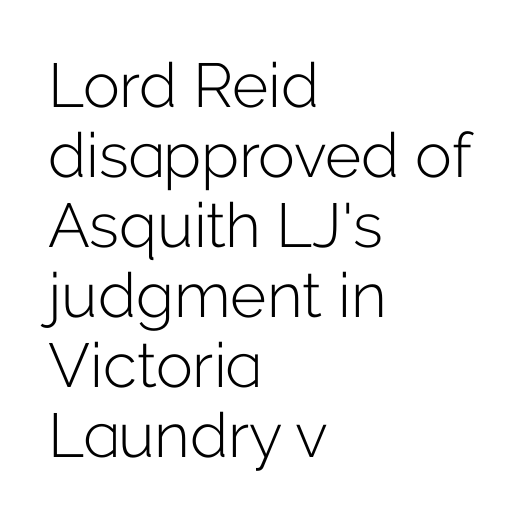
The image shows 62 px light sans-serif type, upright; set left-aligned, tight line spacing (1.13x), normal letter spacing, not underlined; low stroke contrast and a medium x-height.
